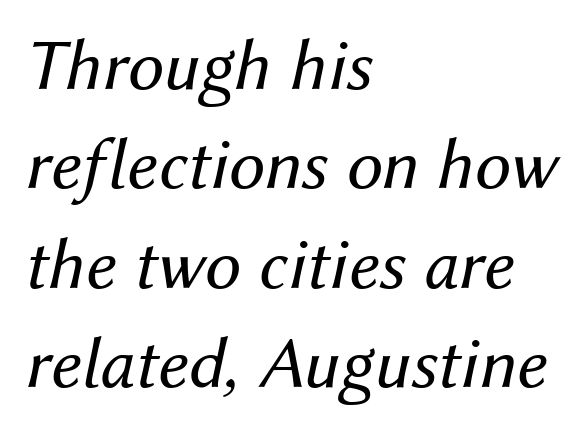
The image shows 73 px regular-weight type, italic (leaning right); set left-aligned, normal line spacing (1.36x), normal letter spacing, not underlined; medium stroke contrast and a medium x-height.
